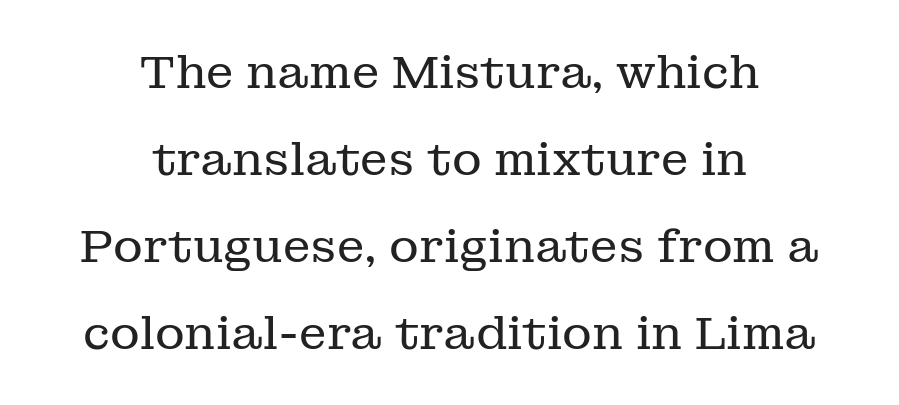
The image shows 46 px regular-weight serif type, upright; set centered, line spacing 1.89x, normal letter spacing, not underlined; low stroke contrast and a medium x-height.
